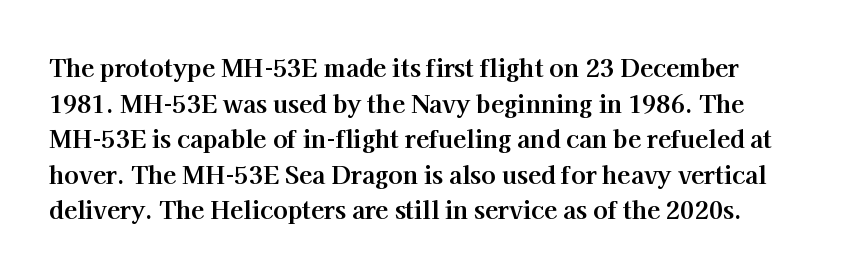
The image shows 24 px bold type, upright; set normal line spacing (1.48x), normal letter spacing, not underlined.
